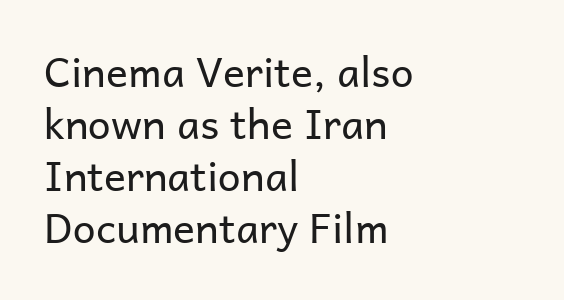
Q: Is the text bold? A: No.
Q: Is the text italic (slanted)? A: No, it is upright.
Q: Is the typeface a serif or a sans-serif typeface? A: Sans-serif.
Q: Is the text underlined? A: No.
Q: How is the paragraph aligned? A: Left-aligned.
Q: Is the spacing between letters normal or unusually wide? A: Normal.
Q: Is the spacing between lines tight, normal or loose? A: Normal.
Q: Width (condensed, normal, or wide)? A: Normal.
Q: Stroke contrast? A: Low.
Q: x-height? A: Medium.
Q: Monospaced? A: No.
